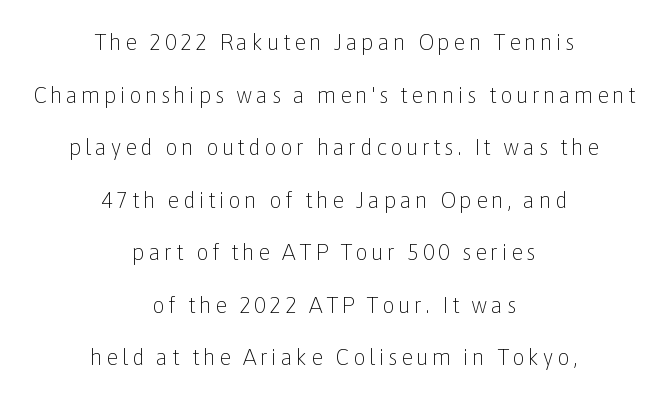
{"italic": "no", "bold": "no", "underline": "no", "align": "center", "line_spacing": "loose", "line_spacing_ratio": 2.39, "glyph_px": 22}
